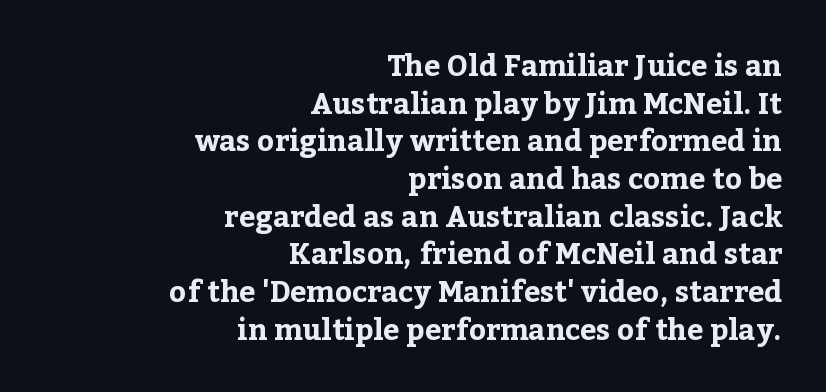
Q: Is the text bold? A: Yes.
Q: Is the text italic (slanted)? A: No, it is upright.
Q: Is the typeface a serif or a sans-serif typeface? A: Serif.
Q: Is the text underlined? A: No.
Q: How is the paragraph aligned? A: Right-aligned.
Q: Is the spacing between letters normal or unusually wide? A: Normal.
Q: Is the spacing between lines tight, normal or loose? A: Normal.
Q: Width (condensed, normal, or wide)? A: Normal.
Q: Stroke contrast? A: Low.
Q: x-height? A: Medium.
Q: Monospaced? A: No.
